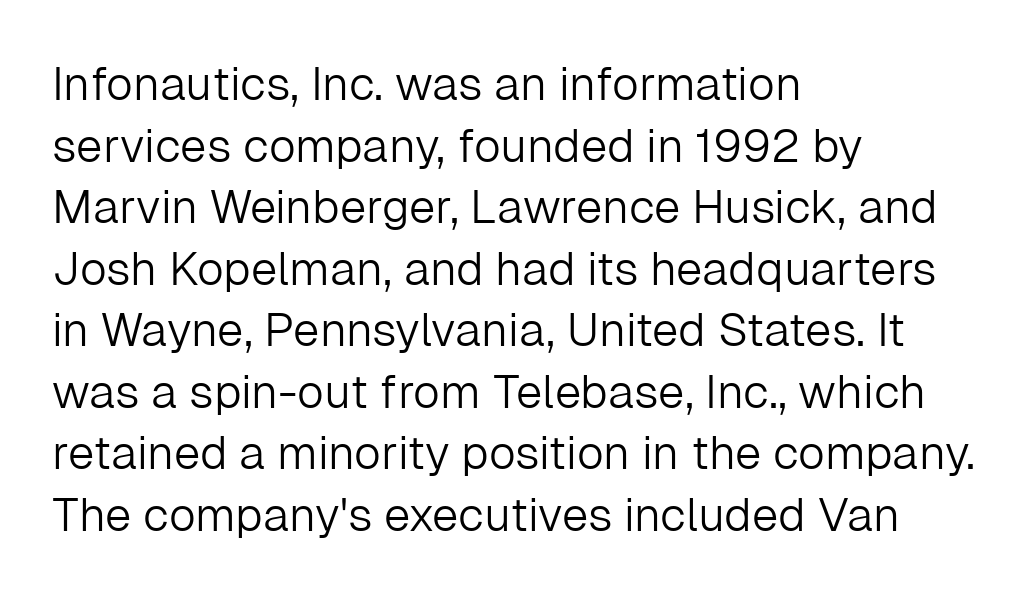
Inter-character spacing is left at the font's built-in metrics. Typographically, this falls in the sans-serif category. Tall strokes in this sample are plumb rather than angled. The rendering anchors every line to the left-hand side. Proportional: the letters do not fall into vertical columns. Weight: not bold — regular or lighter.
